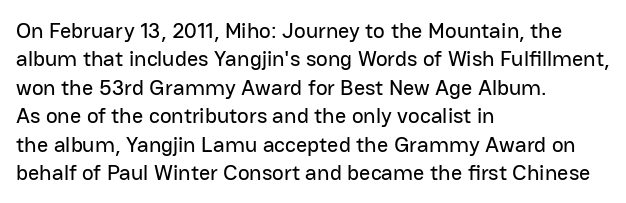
Q: Is the text italic (slanted)? A: No, it is upright.
Q: Is the text underlined? A: No.
Q: How is the paragraph aligned? A: Left-aligned.
Q: Is the spacing between letters normal or unusually wide? A: Normal.
Q: Is the spacing between lines tight, normal or loose? A: Normal.
